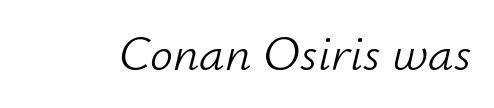
Think of a printed novel: that variable character pitch is what you see here. Letters have the restrained weight of plain body copy at most. Words float on clear page, feet unadorned. The letters are slanted; this is an italic face. This rendering leaves character spacing at its baseline value.
